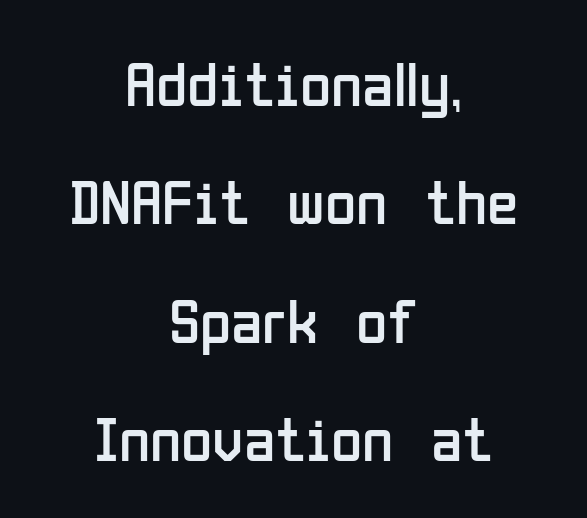
The image shows 64 px regular-weight, condensed sans-serif type, upright; set centered, line spacing 1.85x, normal letter spacing, not underlined; low stroke contrast and a medium x-height.
